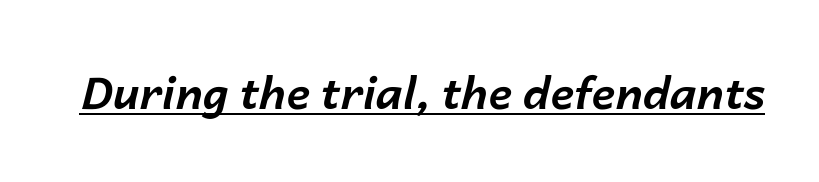
The face used here is proportionally spaced, like ordinary book or web type. The words here are underlined. The rendering applies a slant to the glyphs. These lines keep a tight, regular rhythm from letter to letter. Each glyph is drawn with heavy, bold strokes.
